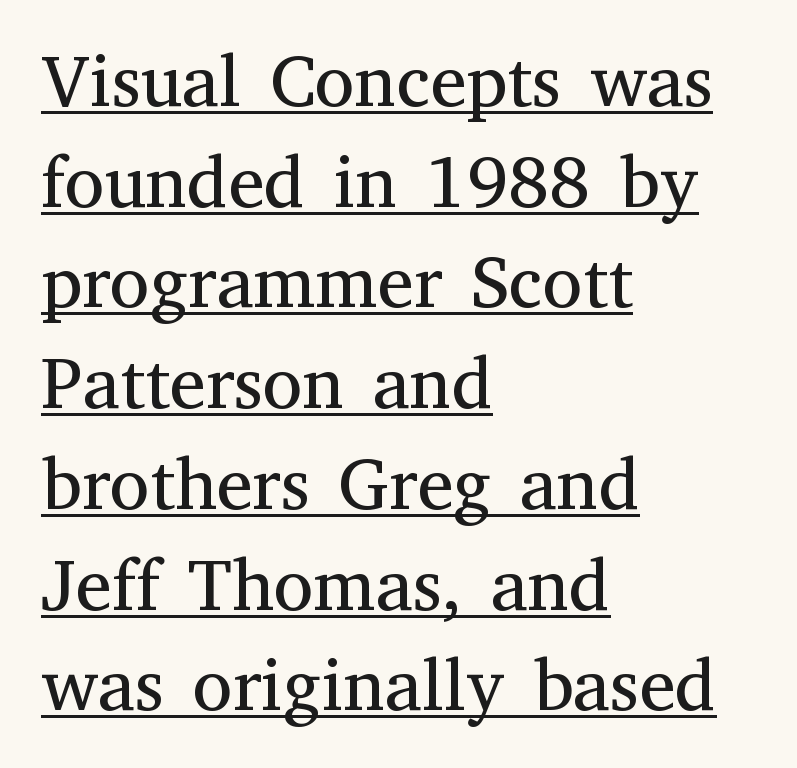
The image shows 73 px regular-weight serif type, upright; set left-aligned, normal line spacing (1.38x), normal letter spacing, underlined; medium stroke contrast and a medium x-height.
